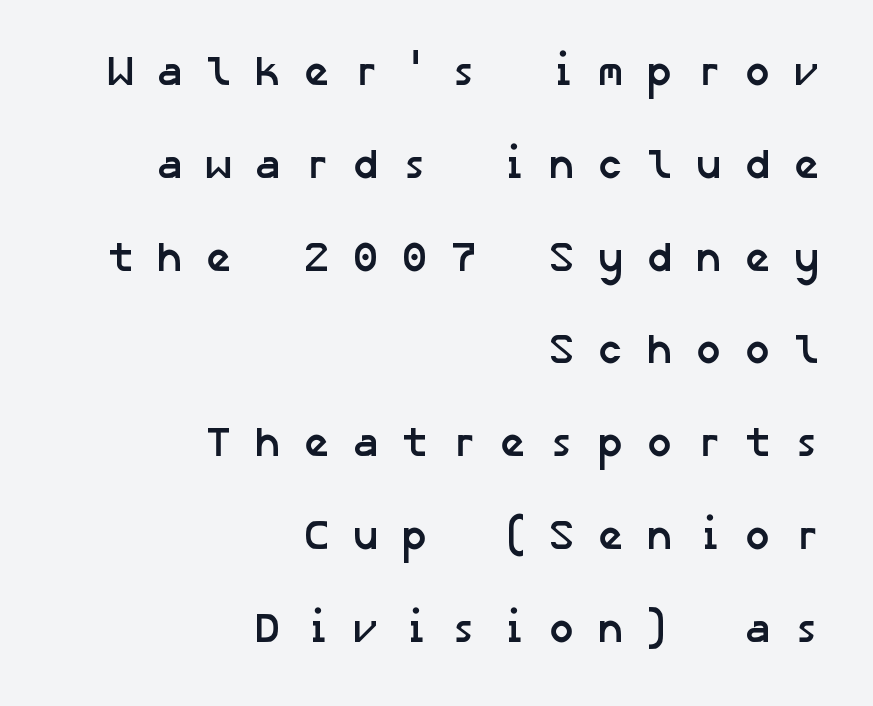
Words appear elongated and porous because spacing is wide. I'd describe the lettering as bold — thick and assertive. In CSS terms this would be text-align: right. Descenders hang freely into open space. This is sans-serif lettering, the kind often seen on screens and signage.
